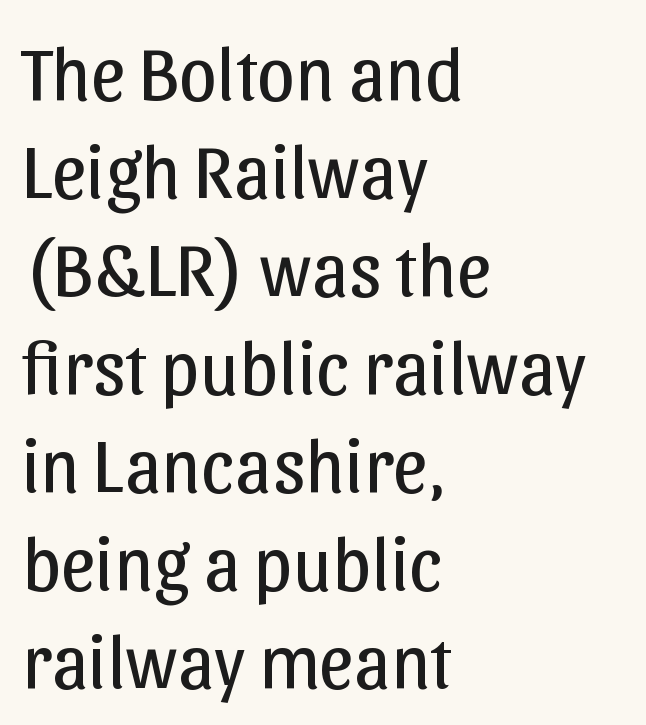
The image shows 76 px regular-weight sans-serif type, upright; set left-aligned, normal line spacing (1.29x), normal letter spacing, not underlined; low stroke contrast and a medium x-height.
